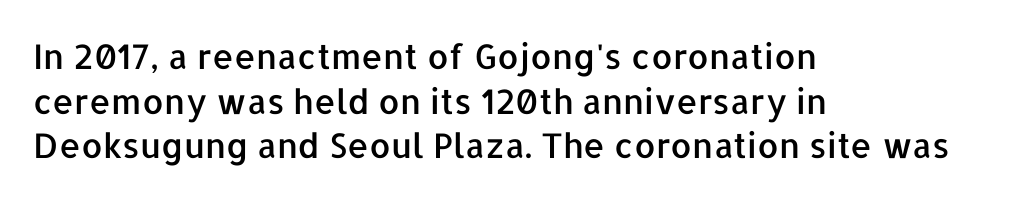
The passage shown is typeset with a sans-serif family. Character widths vary here, with narrow letters taking less room than wide ones. Vertically, the passage feels balanced, rows spaced as you'd expect. Between one letter and the next there's only the usual sliver of space. These lines stack with their left ends in a neat column. In terms of posture, this sample is upright.
